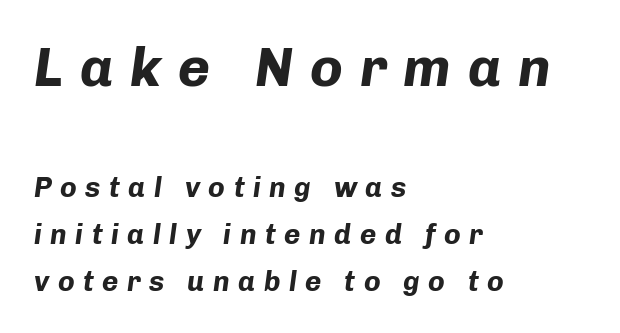
The setting favours the left margin, as ordinary paragraphs usually do. Block one is the big one; block two sits smaller underneath. Each new line begins a customary step beneath the previous one. Nobody drew a line under any word here.
